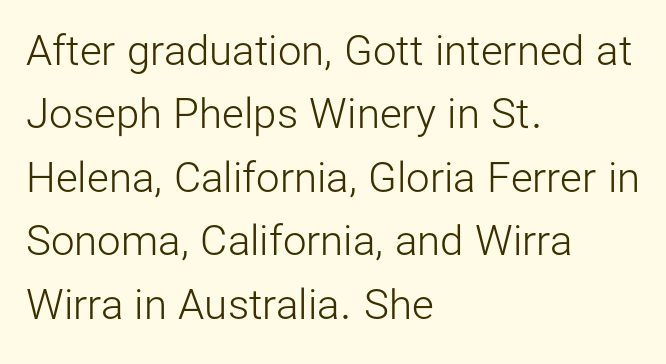
Think of a printed novel: that variable character pitch is what you see here. Is the letter spacing exaggerated? No — it looks like the ordinary default. The letters stand straight up with perfectly vertical stems. Vertical stems look standard width or narrower in stroke.
